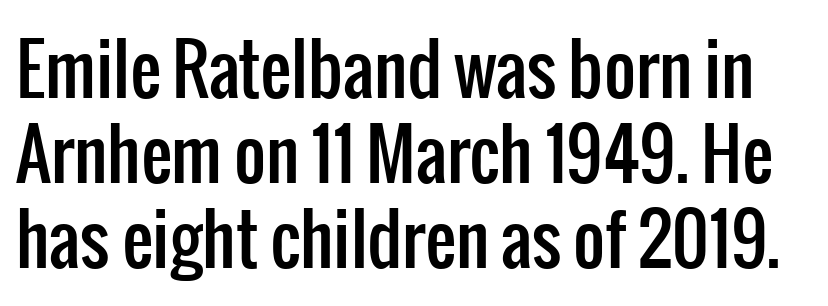
The image shows 69 px condensed sans-serif type, upright; set line spacing 1.23x, normal letter spacing, not underlined; low stroke contrast and a medium x-height.
